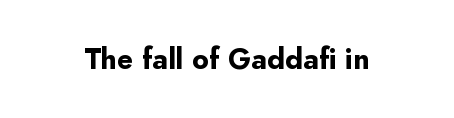
No italicization has been applied; the sample stays upright. Each letter keeps its own natural width here, so spacing adapts to shape. The face used here has the dense, thick strokes of a bold. This rendering leaves character spacing at its baseline value.
